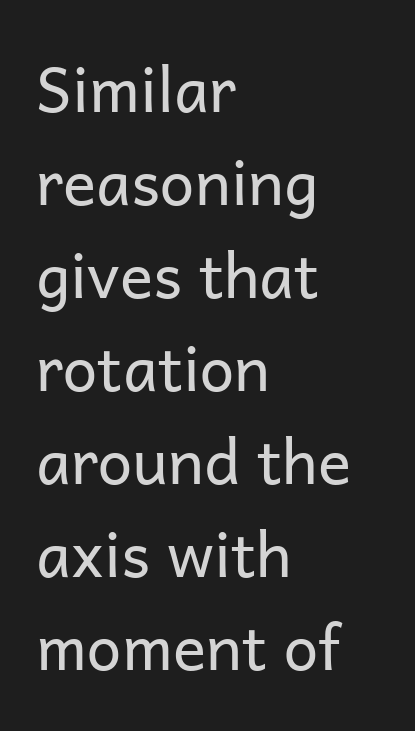
The rendering uses natural spacing where letterforms have individual widths. No feet cap the strokes, marking this as sans-serif type. No extra tracking has been applied to these lines. Line spacing here is normal. If you drew a ruler down the left edge, every line would touch it. Descenders hang freely into open space.
